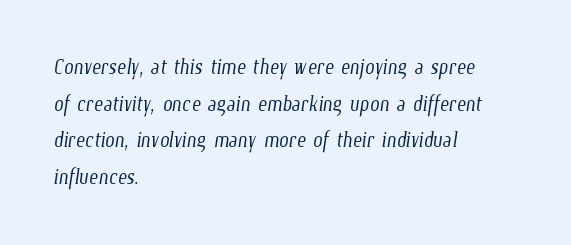
Q: Is the text bold? A: No.
Q: Is the text underlined? A: No.
Q: How is the paragraph aligned? A: Left-aligned.
Q: Is the spacing between letters normal or unusually wide? A: Normal.
Q: Is the spacing between lines tight, normal or loose? A: Normal.
